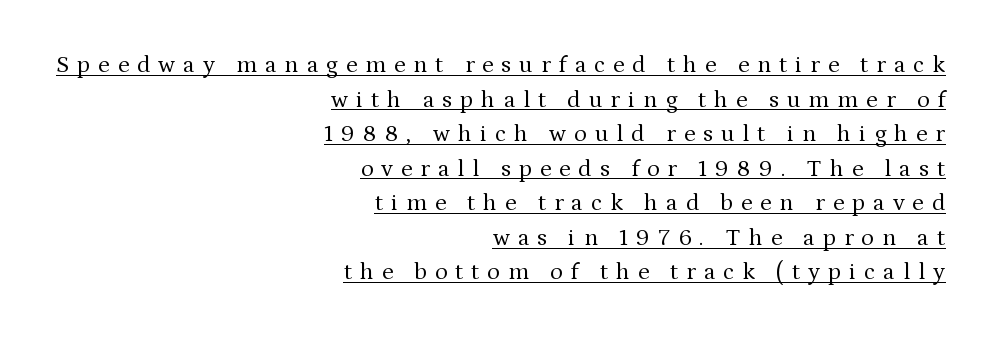
{"italic": "no", "bold": "no", "underline": "yes", "align": "right", "line_spacing": "normal", "line_spacing_ratio": 1.44, "letter_spacing": "wide", "letter_spacing_em": 0.33, "glyph_px": 24}
